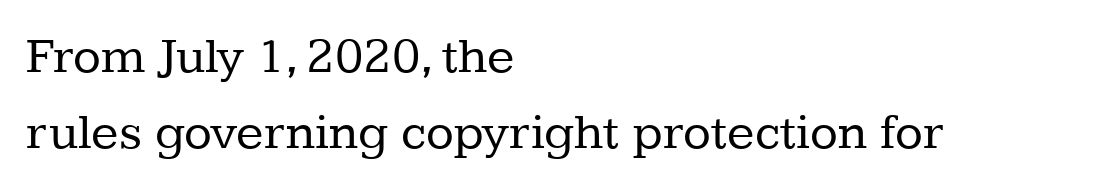
Letters rest on an invisible, unmarked baseline. Summary of weight: not heavy and not bold. Vertical strokes here are truly vertical. Do the characters align in a grid? No, the font is proportional.
